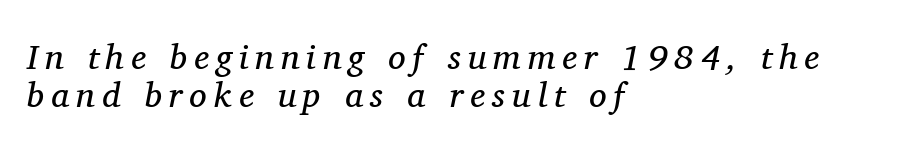
Q: Is the text bold? A: No.
Q: Is the text italic (slanted)? A: Yes, it leans right by about 11 degrees.
Q: Is the typeface a serif or a sans-serif typeface? A: Serif.
Q: Is the text underlined? A: No.
Q: How is the paragraph aligned? A: Left-aligned.
Q: Is the spacing between letters normal or unusually wide? A: Unusually wide.
Q: Is the spacing between lines tight, normal or loose? A: Tight.
Q: Width (condensed, normal, or wide)? A: Normal.
Q: Stroke contrast? A: Medium.
Q: x-height? A: Medium.
Q: Monospaced? A: No.
